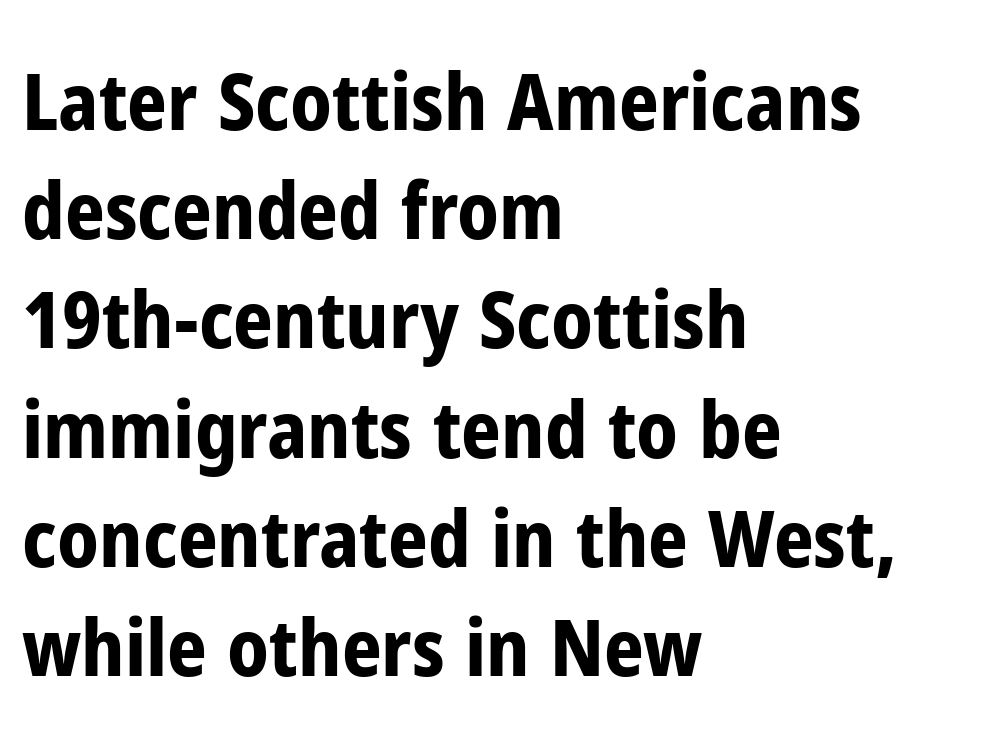
This sample keeps an unexceptional amount of space between lines. Line beginnings align vertically; line endings do not. Upright lettering throughout. What weight is shown? A full bold with thick strokes.
